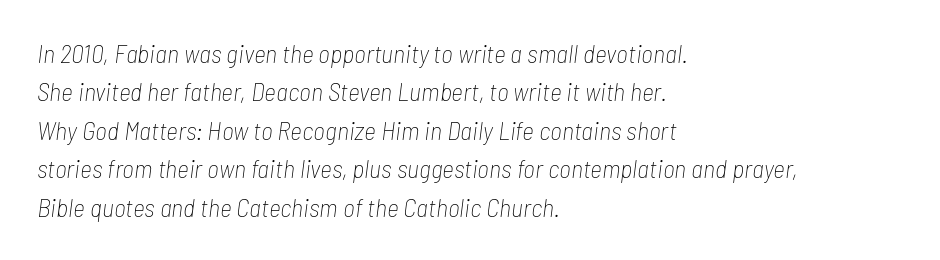
The image shows 26 px text type, italic (leaning right); set left-aligned, normal line spacing (1.48x), normal letter spacing, not underlined.
